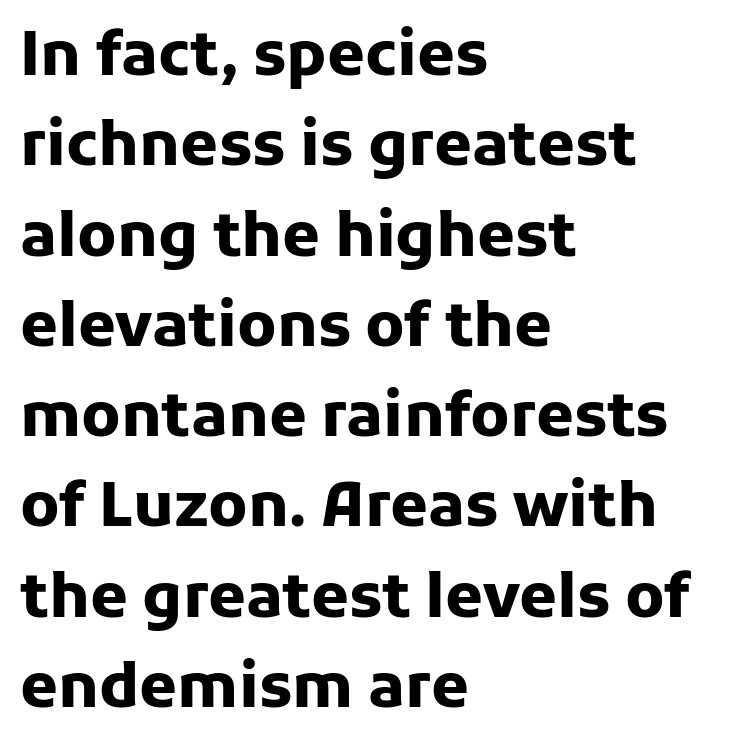
The rows are spaced the way most documents space them. This rendering features lettering with no underline. Character widths vary here, with narrow letters taking less room than wide ones. Leftover space on each line is placed entirely after the last word. The typeface chosen for these lines omits serifs. Emphasis by weight is at full strength: bold.
